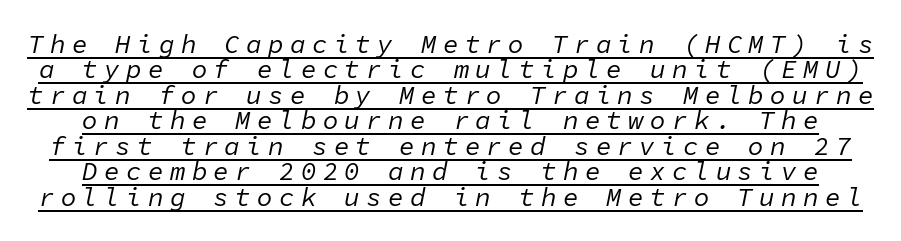
{"italic": "yes", "lean": "right", "slant_degrees": 11, "bold": "no", "underline": "yes", "line_spacing": "tight", "line_spacing_ratio": 0.98, "letter_spacing": "wide", "letter_spacing_em": 0.24, "glyph_px": 26}
